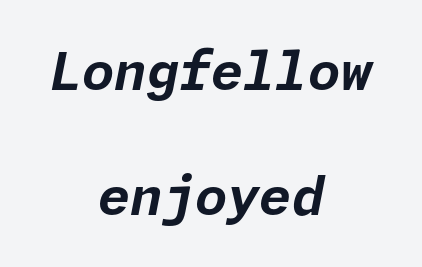
Q: Is the text bold? A: Yes.
Q: Is the text italic (slanted)? A: Yes, it leans right by about 11 degrees.
Q: Is the text underlined? A: No.
Q: How is the paragraph aligned? A: Centered.
Q: Is the spacing between letters normal or unusually wide? A: Normal.
Q: Is the spacing between lines tight, normal or loose? A: Loose.
Q: Width (condensed, normal, or wide)? A: Normal.
Q: Stroke contrast? A: Low.
Q: x-height? A: Medium.
